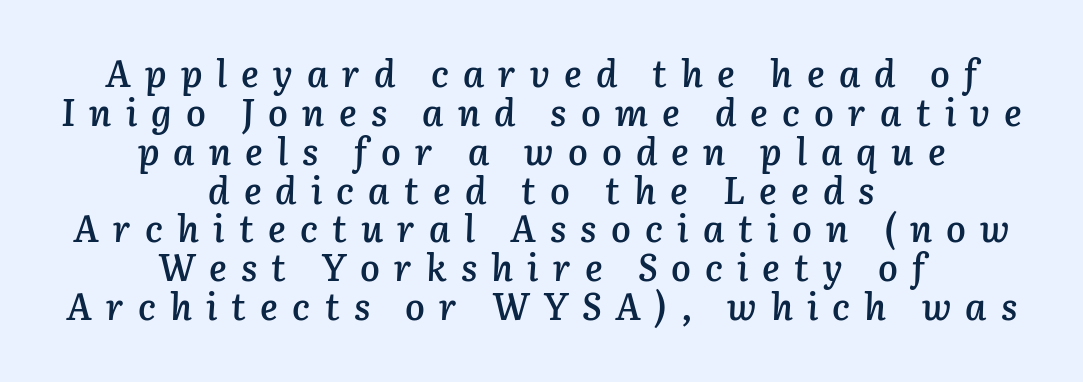
{"italic": "yes", "lean": "right", "slant_degrees": 3, "bold": "semi", "weight": "semibold", "width": "normal", "stroke_contrast": "low", "x_height": "medium", "monospaced": "no", "underline": "no", "align": "center", "line_spacing": "tight", "line_spacing_ratio": 1.05, "letter_spacing": "wide", "letter_spacing_em": 0.38, "glyph_px": 37}
